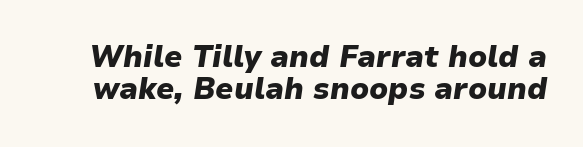
Think of a printed novel: that variable character pitch is what you see here. Type without underlining. You'd pick this weight for a headline — it's a proper bold. The typography opts for an oblique posture over an upright one. The rendering uses a small line-height, squeezing the rows.
